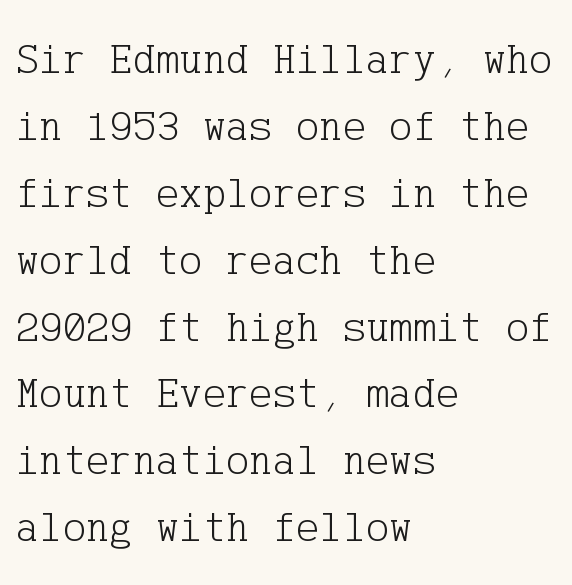
The image shows 44 px light serif type, upright; set left-aligned, normal line spacing (1.52x), normal letter spacing, not underlined; low stroke contrast and a medium x-height.
